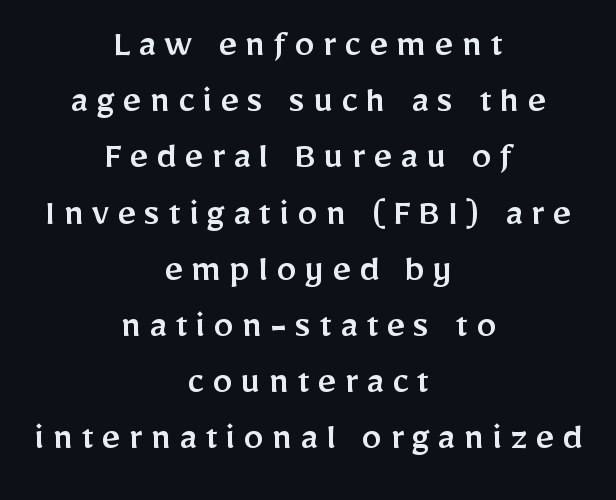
Q: Is the text italic (slanted)? A: No, it is upright.
Q: Is the typeface a serif or a sans-serif typeface? A: Sans-serif.
Q: Is the text underlined? A: No.
Q: How is the paragraph aligned? A: Centered.
Q: Is the spacing between lines tight, normal or loose? A: Normal.
Q: Width (condensed, normal, or wide)? A: Normal.
Q: Stroke contrast? A: Low.
Q: x-height? A: Medium.
Q: Monospaced? A: No.
